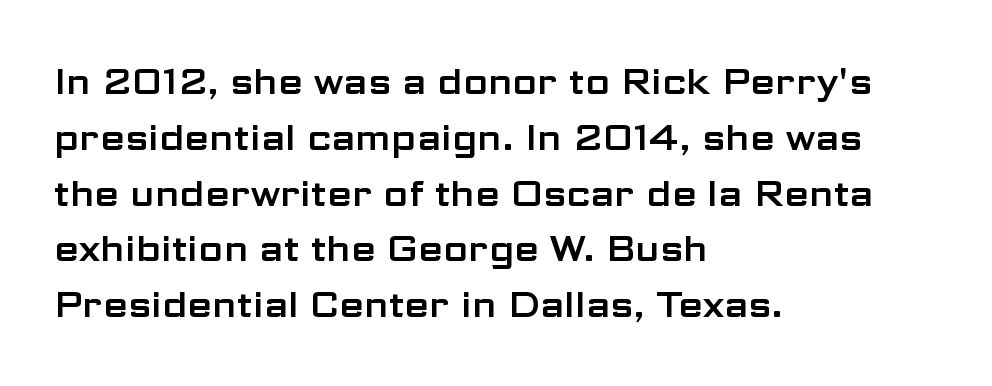
The image shows 36 px wide sans-serif type, upright; set left-aligned, normal line spacing (1.55x), normal letter spacing, not underlined; low stroke contrast and a medium x-height.
